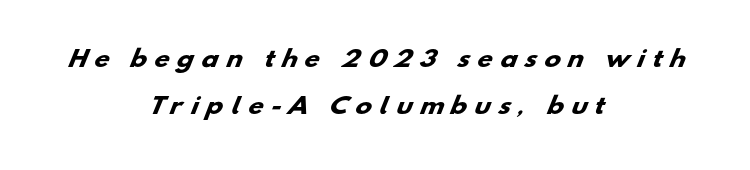
Q: Is the text bold? A: Yes.
Q: Is the text underlined? A: No.
Q: How is the paragraph aligned? A: Centered.
Q: Is the spacing between letters normal or unusually wide? A: Unusually wide.
Q: Is the spacing between lines tight, normal or loose? A: Loose.
